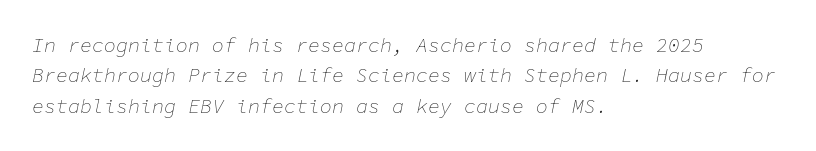
Q: Is the text bold? A: No.
Q: Is the text italic (slanted)? A: Yes, it leans right by about 11 degrees.
Q: Is the text underlined? A: No.
Q: How is the paragraph aligned? A: Left-aligned.
Q: Is the spacing between letters normal or unusually wide? A: Normal.
Q: Is the spacing between lines tight, normal or loose? A: Normal.
